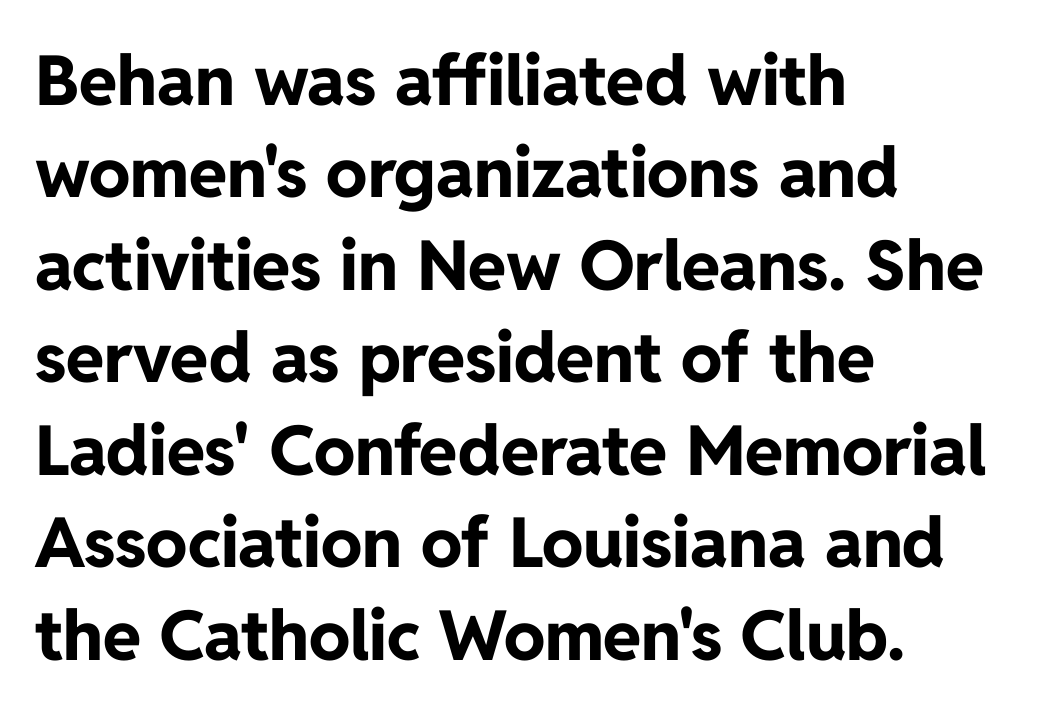
{"serif": "no", "italic": "no", "bold": "yes", "weight": "bold", "width": "normal", "stroke_contrast": "low", "x_height": "medium", "monospaced": "no", "underline": "no", "align": "left", "line_spacing": "normal", "line_spacing_ratio": 1.34, "letter_spacing": "normal", "letter_spacing_em": 0.0, "glyph_px": 69}
